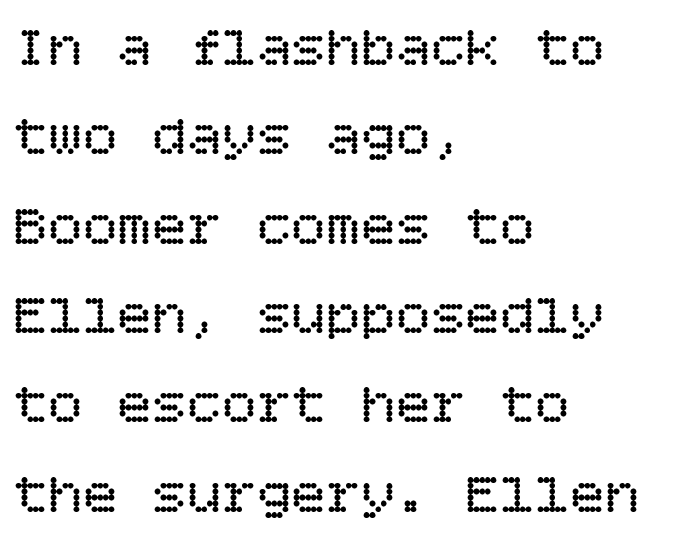
Q: Is the text bold? A: No.
Q: Is the text italic (slanted)? A: No, it is upright.
Q: Is the text underlined? A: No.
Q: How is the paragraph aligned? A: Left-aligned.
Q: Is the spacing between letters normal or unusually wide? A: Normal.
Q: Is the spacing between lines tight, normal or loose? A: Normal.
Q: Width (condensed, normal, or wide)? A: Normal.
Q: Stroke contrast? A: Low.
Q: x-height? A: Large.
